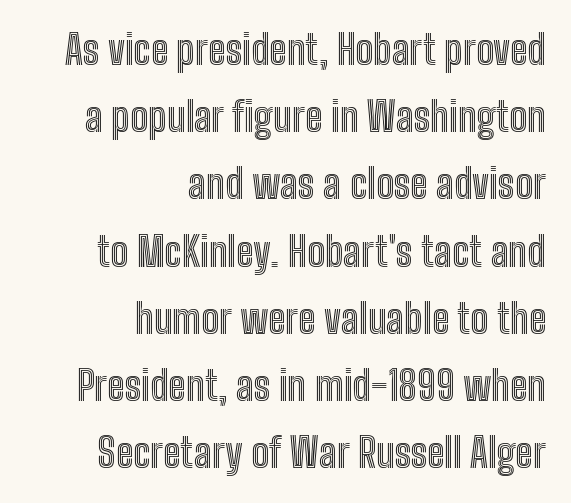
Every row of glyphs terminates at an identical x-position on the right. A normal amount of white space separates one row of letters from the next. Only glyphs here, with clear space below each row. Compared with typical body copy, the letter spacing here is the same. Note the varied advance widths — an 'i' is clearly narrower than an 'm'.
